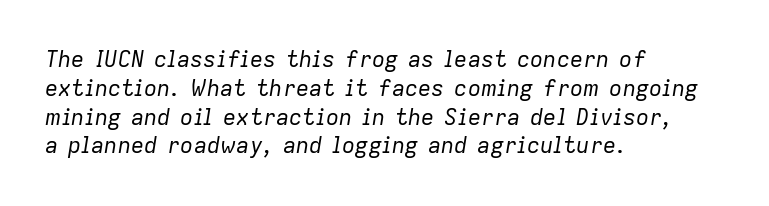
{"italic": "yes", "lean": "right", "slant_degrees": 9, "bold": "no", "underline": "no", "align": "left", "line_spacing": "normal", "line_spacing_ratio": 1.31, "letter_spacing": "normal", "letter_spacing_em": 0.0, "glyph_px": 22}
